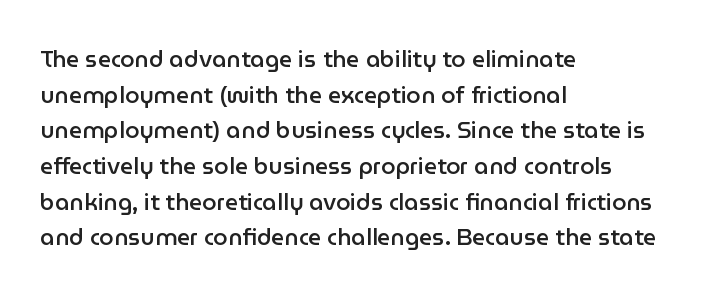
{"italic": "no", "bold": "semi", "underline": "no", "align": "left", "line_spacing": "normal", "line_spacing_ratio": 1.55, "letter_spacing": "normal", "letter_spacing_em": 0.0, "glyph_px": 23}
